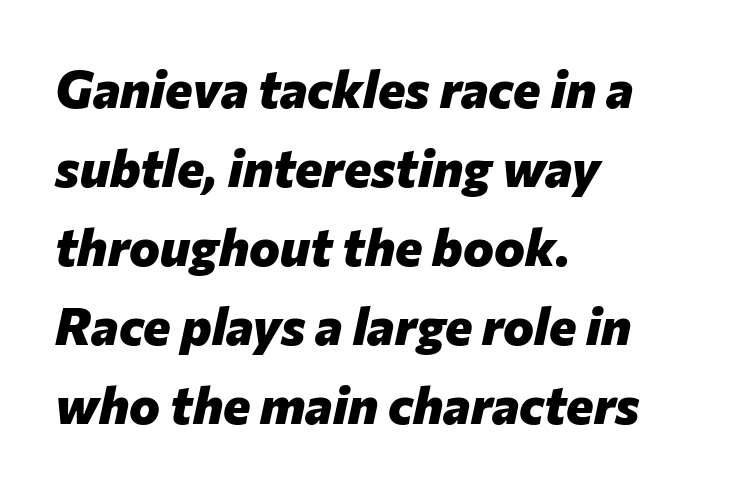
The image shows 52 px heavy type, italic (leaning right); set left-aligned, normal line spacing (1.52x), normal letter spacing, not underlined; low stroke contrast and a medium x-height.
